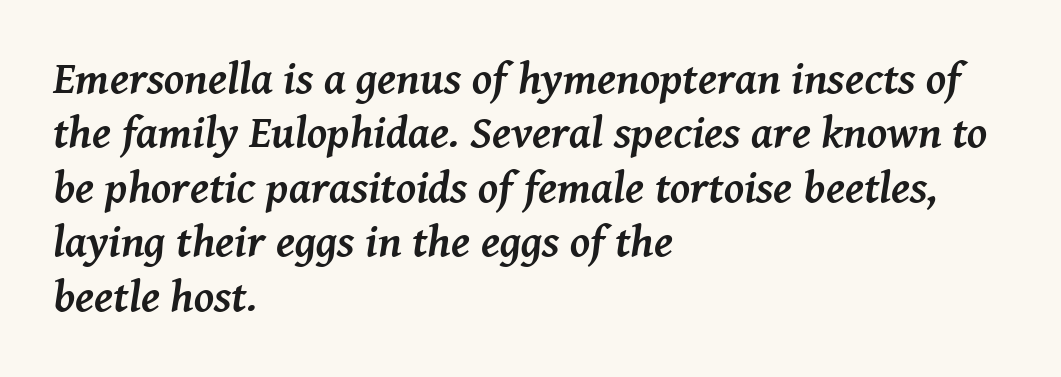
Q: Is the text bold? A: Yes.
Q: Is the text italic (slanted)? A: Yes, it leans right by about 8 degrees.
Q: Is the typeface a serif or a sans-serif typeface? A: Serif.
Q: Is the text underlined? A: No.
Q: How is the paragraph aligned? A: Left-aligned.
Q: Is the spacing between letters normal or unusually wide? A: Normal.
Q: Width (condensed, normal, or wide)? A: Normal.
Q: Stroke contrast? A: Medium.
Q: x-height? A: Medium.
Q: Monospaced? A: No.
